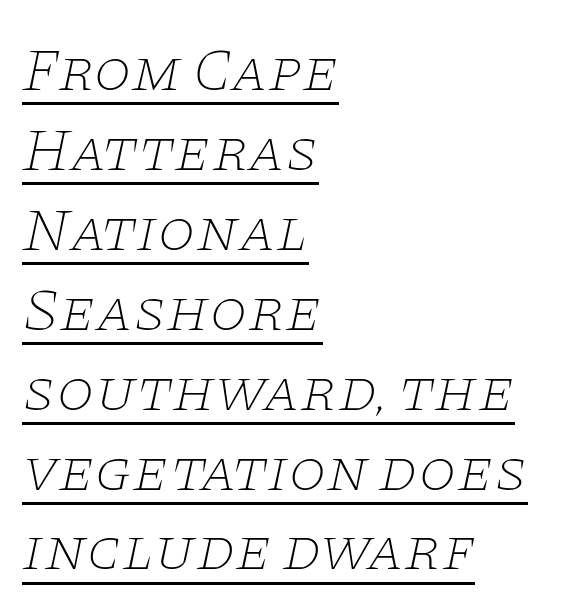
{"serif": "yes", "italic": "yes", "lean": "right", "slant_degrees": 11, "bold": "no", "weight": "thin", "width": "wide", "stroke_contrast": "low", "x_height": "large", "monospaced": "no", "underline": "yes", "align": "left", "line_spacing": "normal", "line_spacing_ratio": 1.31, "letter_spacing": "normal", "letter_spacing_em": 0.0, "glyph_px": 61}
